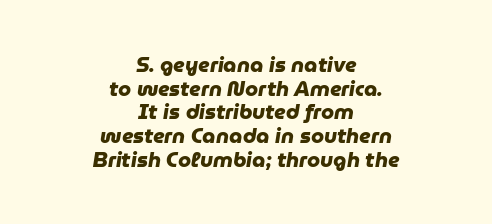
{"bold": "yes", "underline": "no", "align": "center", "line_spacing": "tight", "line_spacing_ratio": 1.13, "letter_spacing": "normal", "letter_spacing_em": 0.0, "glyph_px": 21}
